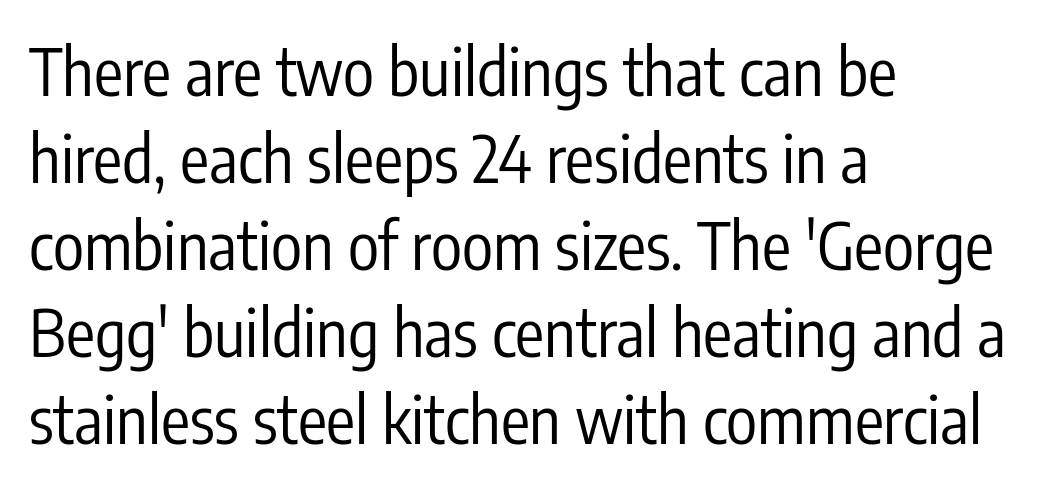
{"serif": "no", "italic": "no", "bold": "no", "weight": "regular", "width": "condensed", "stroke_contrast": "low", "x_height": "medium", "monospaced": "no", "underline": "no", "align": "left", "line_spacing": "normal", "line_spacing_ratio": 1.34, "letter_spacing": "normal", "letter_spacing_em": 0.0, "glyph_px": 65}
